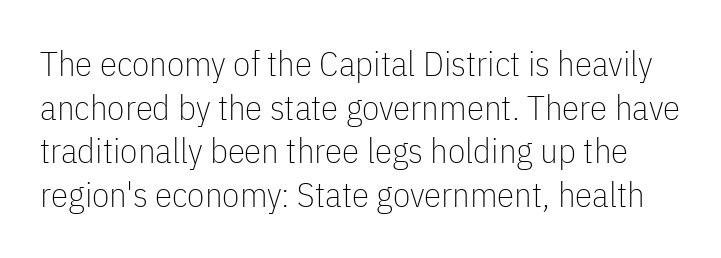
The image shows 35 px thin, condensed sans-serif type, upright; set normal line spacing (1.25x), normal letter spacing, not underlined; low stroke contrast and a medium x-height.
